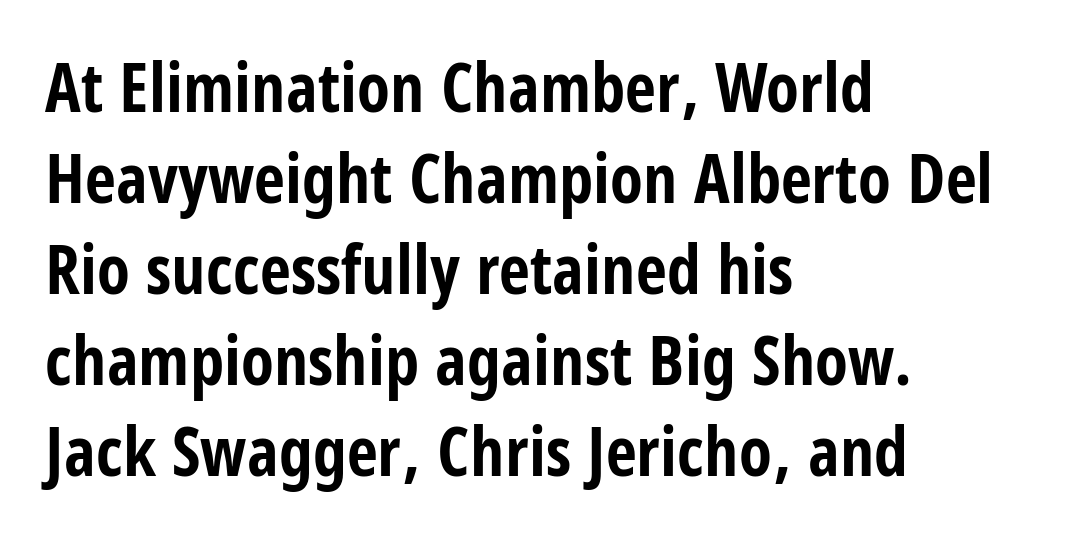
The image shows 68 px bold, condensed sans-serif type, upright; set left-aligned, normal line spacing (1.34x), normal letter spacing, not underlined; low stroke contrast and a large x-height.
